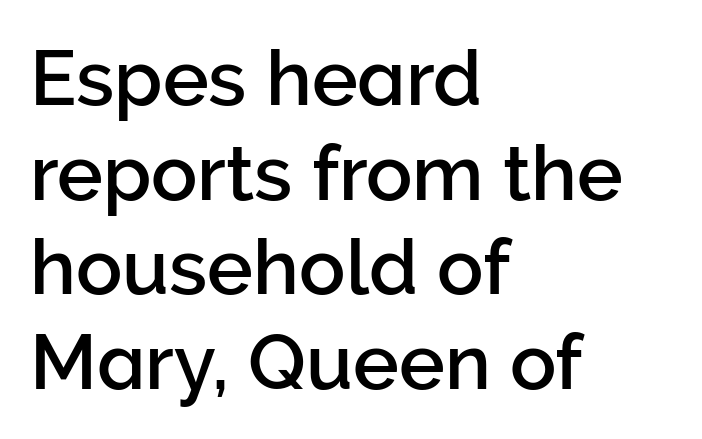
The image shows 77 px sans-serif type, upright; set left-aligned, line spacing 1.23x, normal letter spacing, not underlined; low stroke contrast and a medium x-height.
